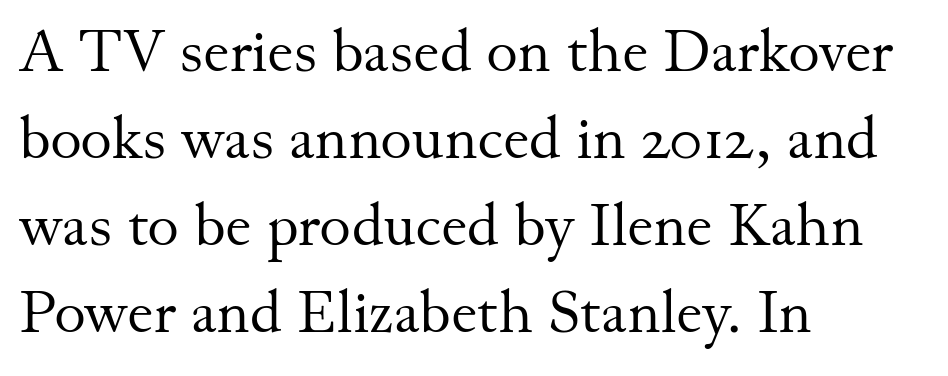
Q: Is the text bold? A: No.
Q: Is the text italic (slanted)? A: No, it is upright.
Q: Is the typeface a serif or a sans-serif typeface? A: Serif.
Q: Is the text underlined? A: No.
Q: How is the paragraph aligned? A: Left-aligned.
Q: Is the spacing between letters normal or unusually wide? A: Normal.
Q: Is the spacing between lines tight, normal or loose? A: Normal.
Q: Width (condensed, normal, or wide)? A: Normal.
Q: Stroke contrast? A: Medium.
Q: x-height? A: Small.
Q: Monospaced? A: No.
